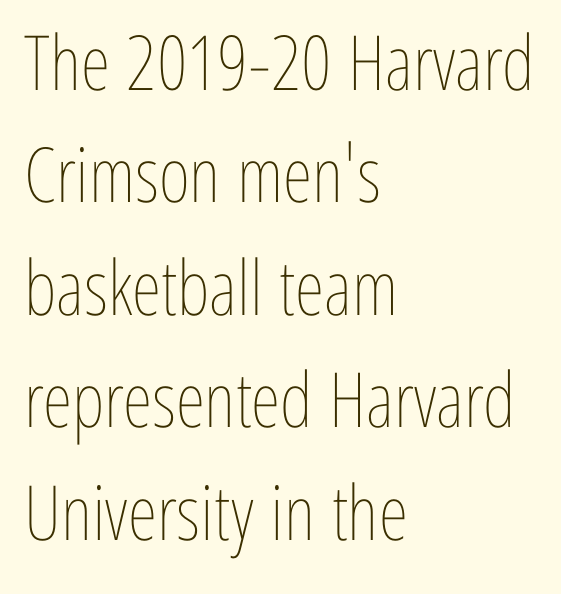
Q: Is the text bold? A: No.
Q: Is the text italic (slanted)? A: No, it is upright.
Q: Is the text underlined? A: No.
Q: How is the paragraph aligned? A: Left-aligned.
Q: Is the spacing between letters normal or unusually wide? A: Normal.
Q: Is the spacing between lines tight, normal or loose? A: Normal.
Q: Width (condensed, normal, or wide)? A: Condensed.
Q: Stroke contrast? A: Low.
Q: x-height? A: Medium.
Q: Monospaced? A: No.
